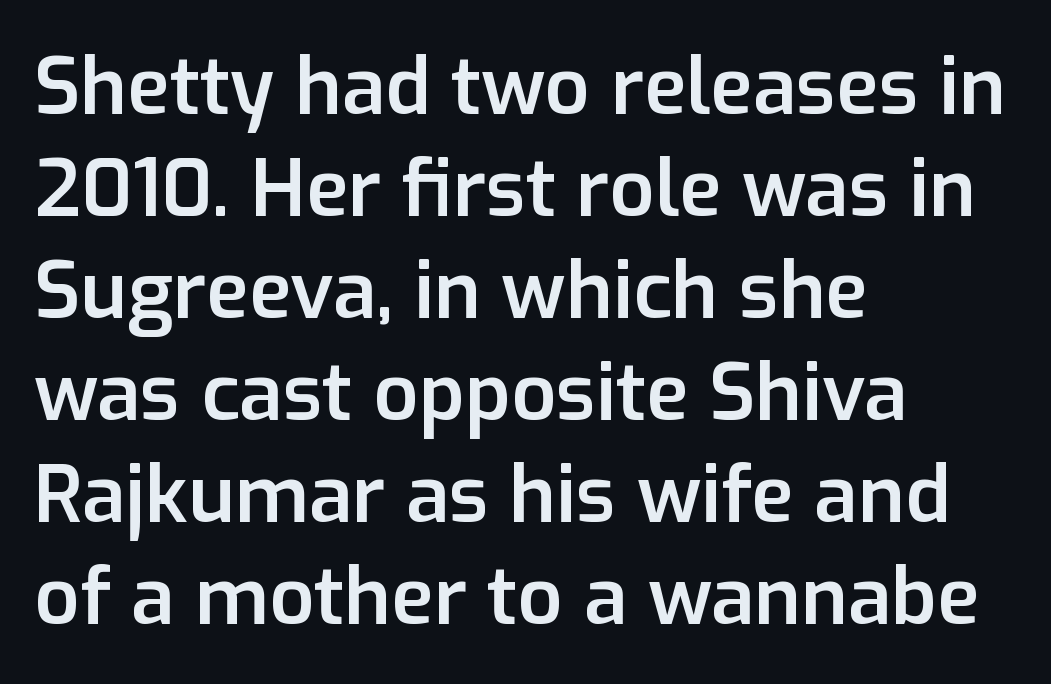
{"serif": "no", "italic": "no", "bold": "semi", "weight": "semibold", "width": "normal", "stroke_contrast": "low", "x_height": "medium", "monospaced": "no", "underline": "no", "align": "left", "line_spacing": "normal", "line_spacing_ratio": 1.29, "letter_spacing": "normal", "letter_spacing_em": 0.0, "glyph_px": 79}
